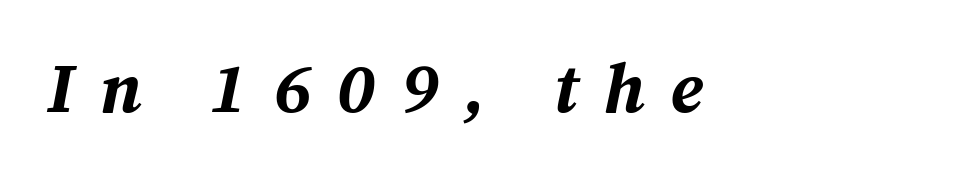
{"italic": "yes", "lean": "right", "slant_degrees": 12, "bold": "yes", "weight": "bold", "width": "normal", "stroke_contrast": "medium", "x_height": "medium", "monospaced": "no", "underline": "no", "letter_spacing": "wide", "letter_spacing_em": 0.37, "glyph_px": 70}
